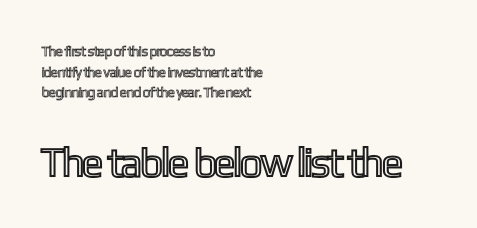
{"italic": "no", "width": "condensed", "x_height": "medium", "monospaced": "no", "underline": "no", "align": "left", "line_spacing": "normal", "line_spacing_ratio": 1.47, "letter_spacing": "normal", "letter_spacing_em": 0.0, "larger_block": "second", "size_ratio": 2.93, "glyph_px": 41}
